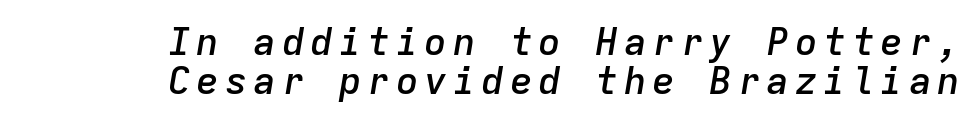
{"italic": "yes", "lean": "right", "slant_degrees": 9, "bold": "semi", "weight": "semibold", "width": "normal", "stroke_contrast": "low", "x_height": "medium", "monospaced": "yes", "underline": "no", "align": "right", "line_spacing": "tight", "line_spacing_ratio": 1.02, "glyph_px": 38}
